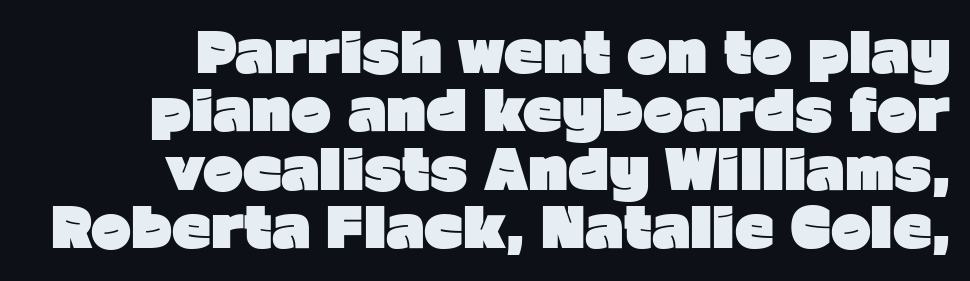
The image shows 54 px heavy sans-serif type, upright; set right-aligned, tight line spacing (1.08x), normal letter spacing, not underlined; low stroke contrast and a medium x-height.
